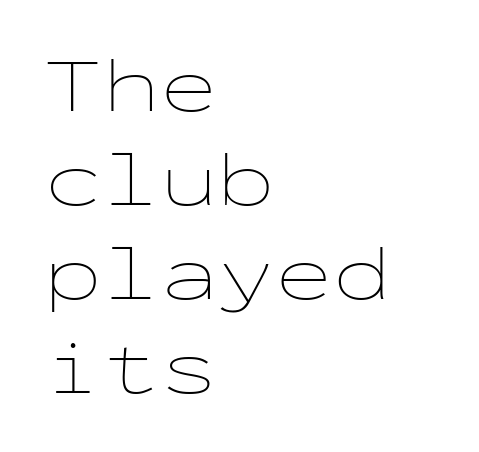
The image shows 77 px thin, wide type, upright, monospaced; set left-aligned, line spacing 1.22x, normal letter spacing, not underlined; low stroke contrast and a medium x-height.
